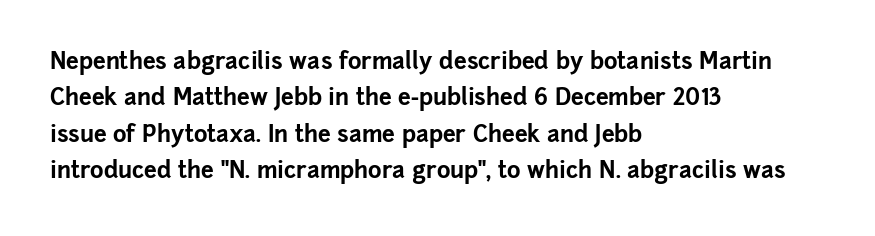
{"italic": "no", "bold": "yes", "underline": "no", "align": "left", "line_spacing": "normal", "line_spacing_ratio": 1.58, "letter_spacing": "normal", "letter_spacing_em": 0.0, "glyph_px": 23}
